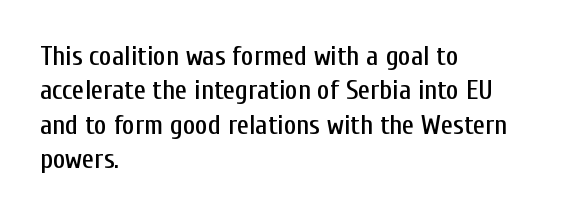
The image shows 27 px text type, upright; set left-aligned, normal line spacing (1.27x), normal letter spacing, not underlined.
